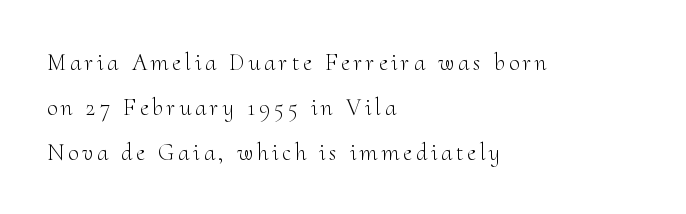
The image shows 24 px text type, upright; set left-aligned, line spacing 1.87x, not underlined.
